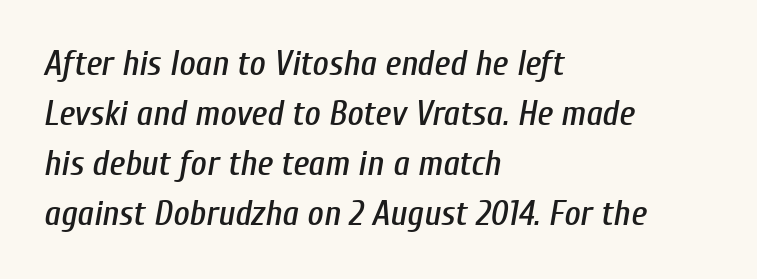
Q: Is the text italic (slanted)? A: Yes, it leans right by about 10 degrees.
Q: Is the text underlined? A: No.
Q: How is the paragraph aligned? A: Left-aligned.
Q: Is the spacing between letters normal or unusually wide? A: Normal.
Q: Is the spacing between lines tight, normal or loose? A: Normal.
Q: Width (condensed, normal, or wide)? A: Condensed.
Q: Stroke contrast? A: Low.
Q: x-height? A: Medium.
Q: Monospaced? A: No.
